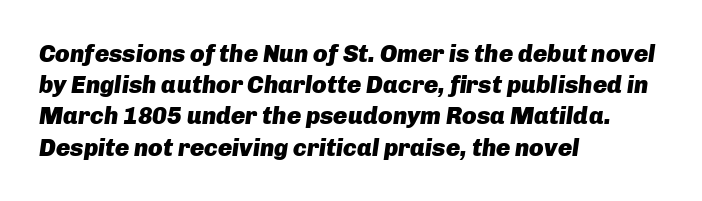
{"italic": "yes", "lean": "right", "slant_degrees": 8, "bold": "yes", "underline": "no", "align": "left", "line_spacing": "normal", "line_spacing_ratio": 1.3, "letter_spacing": "normal", "letter_spacing_em": 0.0, "glyph_px": 24}
